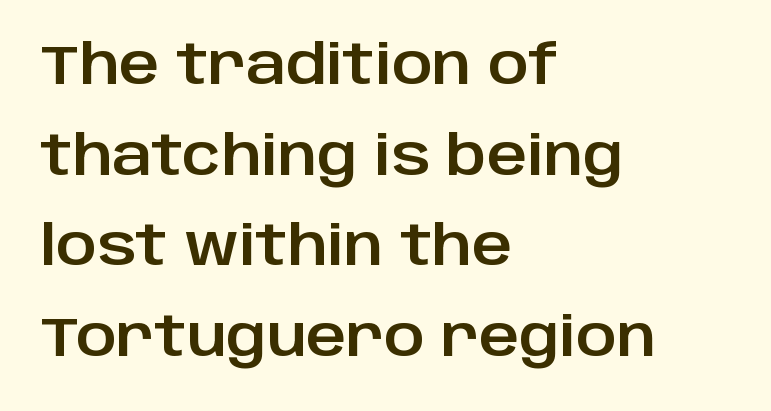
Q: Is the text italic (slanted)? A: No, it is upright.
Q: Is the typeface a serif or a sans-serif typeface? A: Sans-serif.
Q: Is the text underlined? A: No.
Q: How is the paragraph aligned? A: Left-aligned.
Q: Is the spacing between letters normal or unusually wide? A: Normal.
Q: Is the spacing between lines tight, normal or loose? A: Normal.
Q: Width (condensed, normal, or wide)? A: Normal.
Q: Stroke contrast? A: Low.
Q: x-height? A: Large.
Q: Monospaced? A: No.
